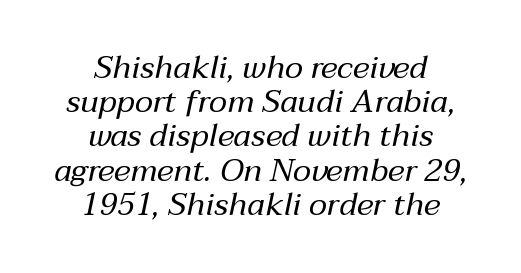
Q: Is the text bold? A: No.
Q: Is the text italic (slanted)? A: Yes, it leans right by about 12 degrees.
Q: Is the text underlined? A: No.
Q: How is the paragraph aligned? A: Centered.
Q: Is the spacing between letters normal or unusually wide? A: Normal.
Q: Is the spacing between lines tight, normal or loose? A: Tight.
Q: Width (condensed, normal, or wide)? A: Normal.
Q: Stroke contrast? A: Medium.
Q: x-height? A: Medium.
Q: Monospaced? A: No.
